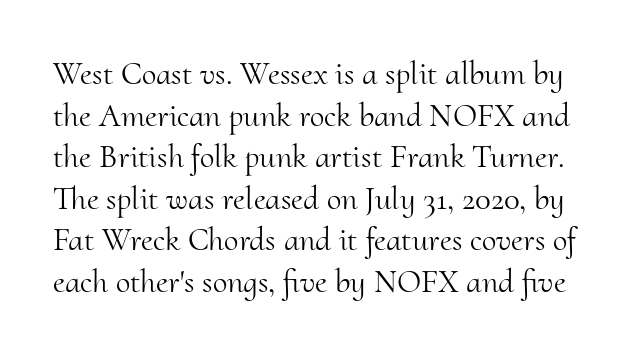
Q: Is the text bold? A: No.
Q: Is the text italic (slanted)? A: No, it is upright.
Q: Is the typeface a serif or a sans-serif typeface? A: Serif.
Q: Is the text underlined? A: No.
Q: Is the spacing between letters normal or unusually wide? A: Normal.
Q: Is the spacing between lines tight, normal or loose? A: Normal.
Q: Width (condensed, normal, or wide)? A: Normal.
Q: Stroke contrast? A: Medium.
Q: x-height? A: Small.
Q: Monospaced? A: No.
